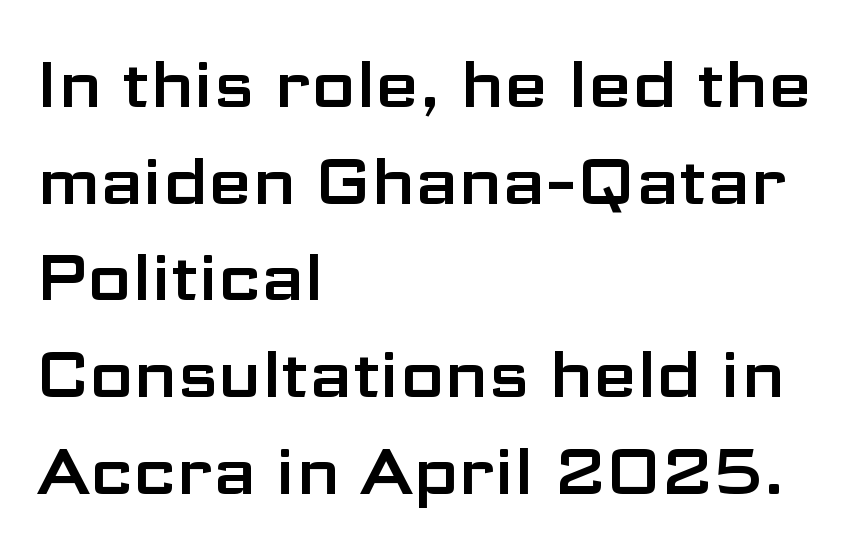
Varying glyph widths throughout — classic text-font behaviour. If you drew a ruler down the left edge, every line would touch it. A sans-serif font was chosen for this passage. These lines sit exactly where default settings would place them. Tall strokes in this sample are plumb rather than angled. Words float on clear page, feet unadorned.
